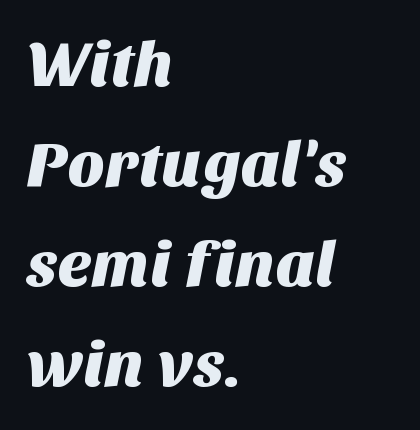
The image shows 64 px sans-serif type; set left-aligned, normal line spacing (1.56x), normal letter spacing, not underlined; medium stroke contrast and a large x-height.
